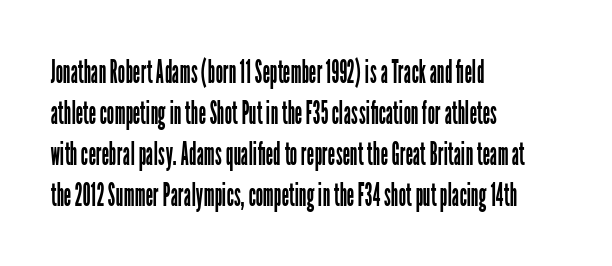
Q: Is the text bold? A: No.
Q: Is the text italic (slanted)? A: No, it is upright.
Q: Is the typeface a serif or a sans-serif typeface? A: Sans-serif.
Q: Is the text underlined? A: No.
Q: How is the paragraph aligned? A: Left-aligned.
Q: Is the spacing between letters normal or unusually wide? A: Normal.
Q: Width (condensed, normal, or wide)? A: Condensed.
Q: Stroke contrast? A: Low.
Q: x-height? A: Medium.
Q: Monospaced? A: No.
